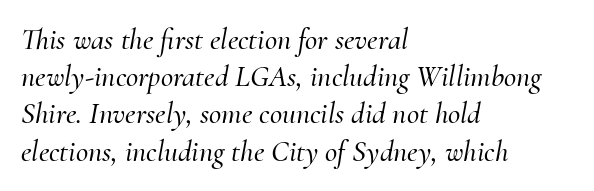
The image shows 30 px serif type, italic (leaning right); set left-aligned, line spacing 1.24x, normal letter spacing, not underlined; medium stroke contrast and a small x-height.
